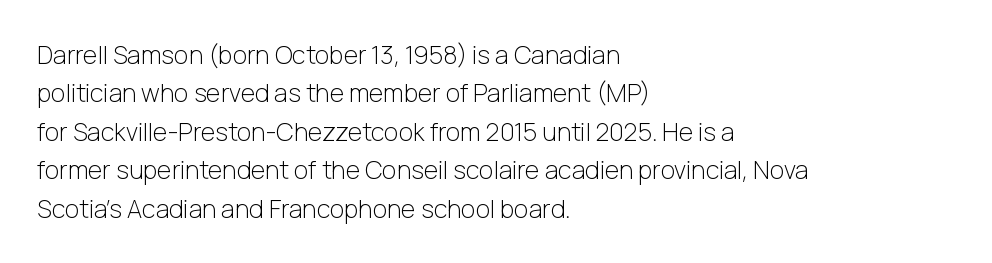
Q: Is the text bold? A: No.
Q: Is the text italic (slanted)? A: No, it is upright.
Q: Is the text underlined? A: No.
Q: How is the paragraph aligned? A: Left-aligned.
Q: Is the spacing between letters normal or unusually wide? A: Normal.
Q: Is the spacing between lines tight, normal or loose? A: Normal.
